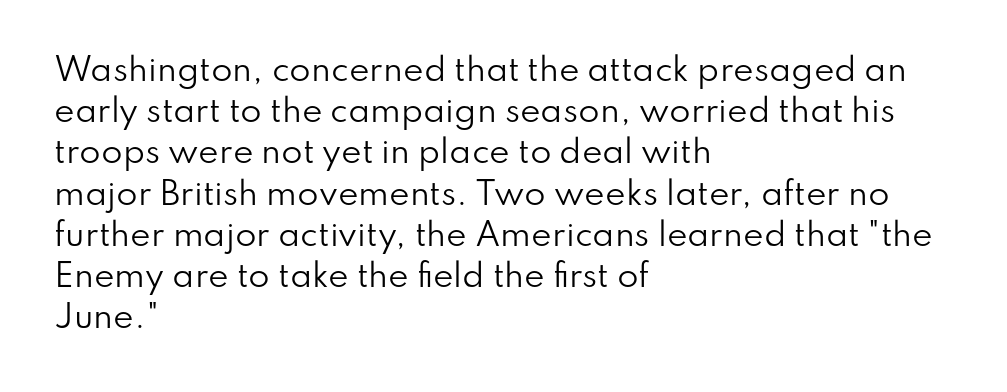
Notice how descenders clear the ascenders below comfortably — that's standard leading. The tracking reads as untouched default to a designer's eye. A roman cut, with each character standing at attention. Rule under the text: the space is simply empty.
